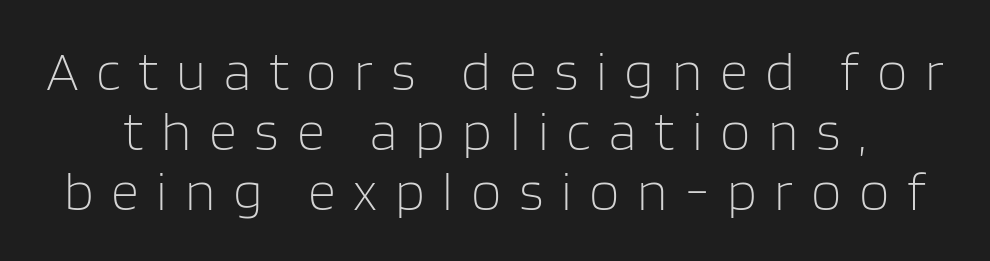
{"serif": "no", "italic": "no", "bold": "no", "weight": "light", "width": "normal", "stroke_contrast": "low", "x_height": "large", "monospaced": "no", "underline": "no", "line_spacing": "tight", "line_spacing_ratio": 1.09, "letter_spacing": "wide", "letter_spacing_em": 0.32, "glyph_px": 55}
